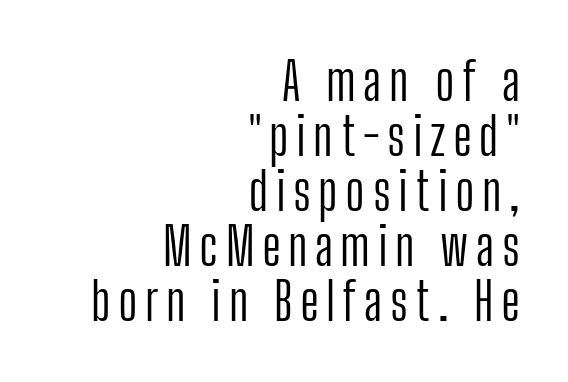
{"serif": "no", "italic": "no", "bold": "no", "weight": "light", "width": "condensed", "stroke_contrast": "low", "x_height": "medium", "monospaced": "no", "underline": "no", "align": "right", "line_spacing": "tight", "line_spacing_ratio": 1.04, "glyph_px": 53}
